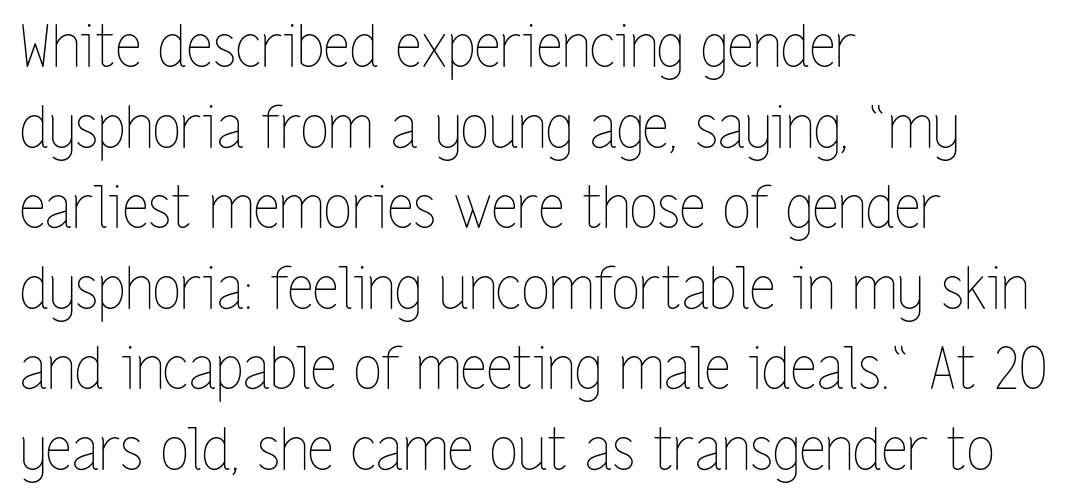
The axis of the letterforms is exactly vertical. The letterforms sit shoulder to shoulder at normal distance. Regular leading. Do the characters align in a grid? No, the font is proportional.
